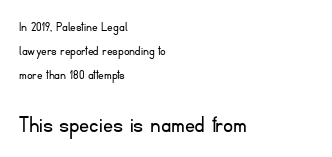
The image shows 25 px text type, upright; set left-aligned, line spacing 1.71x, normal letter spacing, not underlined; the second (bottom) block is 1.79x larger.
